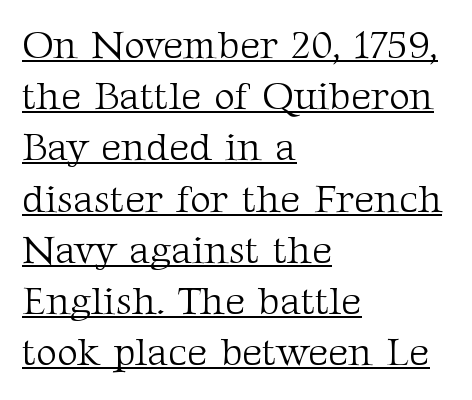
Notice how the stems are strictly vertical — no italics here. Regarding leading, the lines here are spaced in the standard way. Tracking here is standard; glyphs follow each other at the usual distance. One-word summary of the alignment: left. Each letter's strokes conclude with small projecting serifs. Is this a fixed-width face? No — the glyphs have proportional, varying widths.
